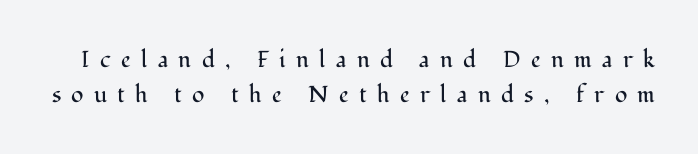
The space between consecutive lines is moderate. The gaps between neighbouring characters are conspicuously large. The weight would be labelled regular, book, light, or lighter still. Does the lettering tilt? It doesn't — this is upright. The specimen omits any rule beneath the text block's lines.
